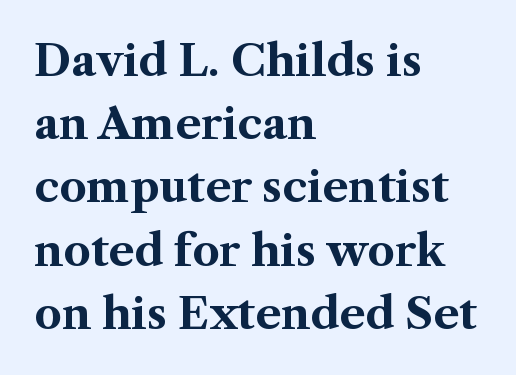
Q: Is the text bold? A: Yes.
Q: Is the text italic (slanted)? A: No, it is upright.
Q: Is the typeface a serif or a sans-serif typeface? A: Serif.
Q: Is the text underlined? A: No.
Q: How is the paragraph aligned? A: Left-aligned.
Q: Is the spacing between letters normal or unusually wide? A: Normal.
Q: Is the spacing between lines tight, normal or loose? A: Normal.
Q: Width (condensed, normal, or wide)? A: Normal.
Q: Stroke contrast? A: Medium.
Q: x-height? A: Medium.
Q: Monospaced? A: No.
